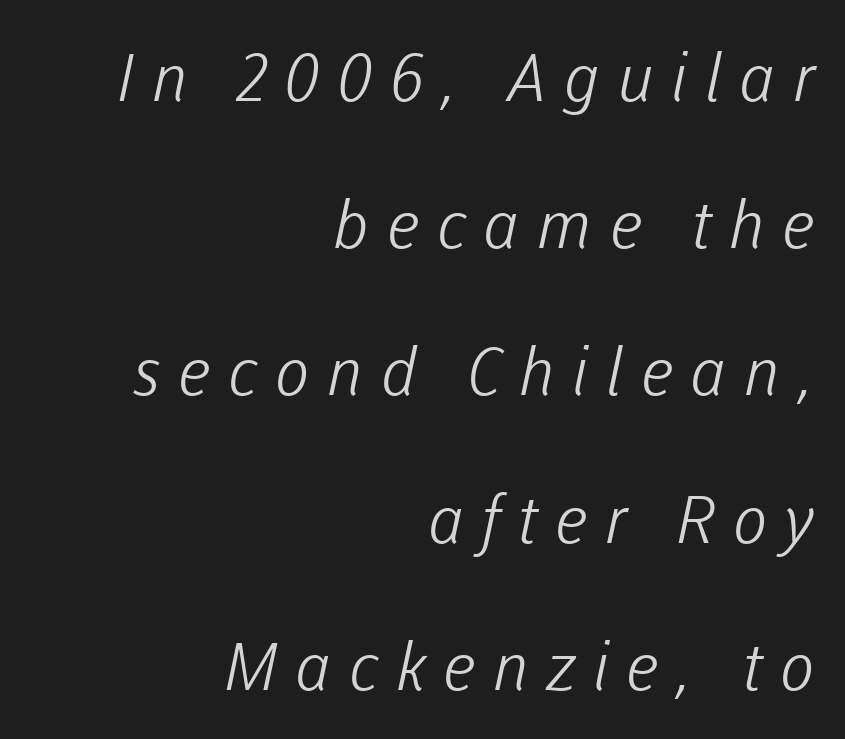
Is this a sans? Yes — the strokes have no serifs. The rendering uses natural spacing where letterforms have individual widths. Line ends are locked; line starts wander. The space between consecutive lines is lavish. Here the glyphs are tracked loosely, breaking word shapes into spaced letters. Weight: in the light-to-regular range.
